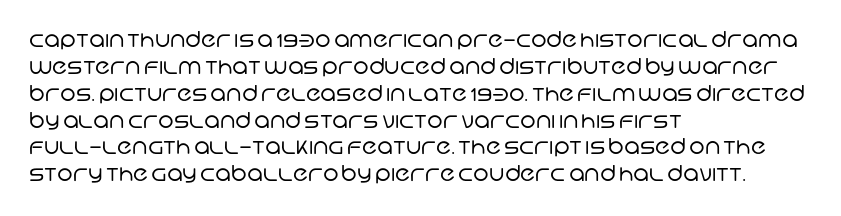
Q: Is the text bold? A: No.
Q: Is the text underlined? A: No.
Q: How is the paragraph aligned? A: Left-aligned.
Q: Is the spacing between letters normal or unusually wide? A: Normal.
